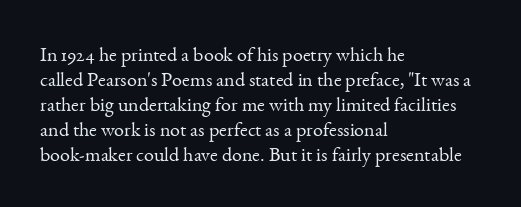
Q: Is the text bold? A: No.
Q: Is the text italic (slanted)? A: No, it is upright.
Q: Is the text underlined? A: No.
Q: How is the paragraph aligned? A: Left-aligned.
Q: Is the spacing between letters normal or unusually wide? A: Normal.
Q: Is the spacing between lines tight, normal or loose? A: Normal.
